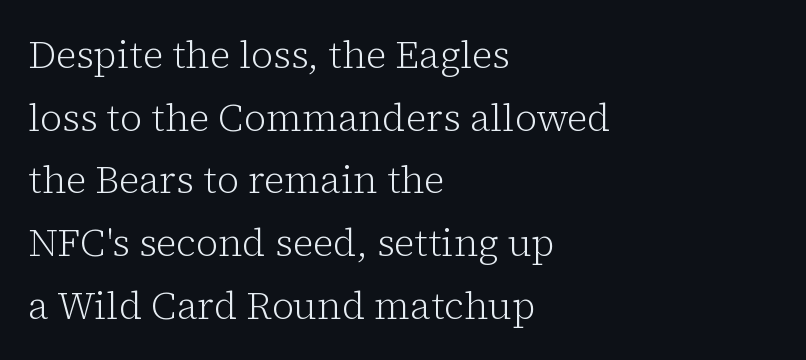
The image shows 38 px light serif type, upright; set left-aligned, normal line spacing (1.65x), normal letter spacing, not underlined; low stroke contrast and a medium x-height.
